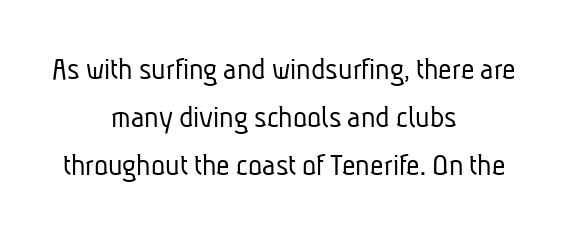
{"serif": "no", "bold": "no", "weight": "light", "width": "condensed", "stroke_contrast": "low", "x_height": "medium", "monospaced": "no", "underline": "no", "align": "center", "line_spacing": "normal", "line_spacing_ratio": 1.45, "letter_spacing": "normal", "letter_spacing_em": 0.0, "glyph_px": 33}
